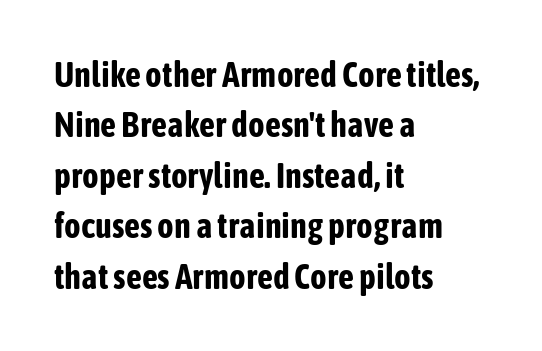
{"serif": "no", "italic": "no", "bold": "yes", "weight": "bold", "width": "condensed", "stroke_contrast": "low", "x_height": "medium", "monospaced": "no", "underline": "no", "align": "left", "line_spacing": "normal", "line_spacing_ratio": 1.44, "letter_spacing": "normal", "letter_spacing_em": 0.0, "glyph_px": 35}
